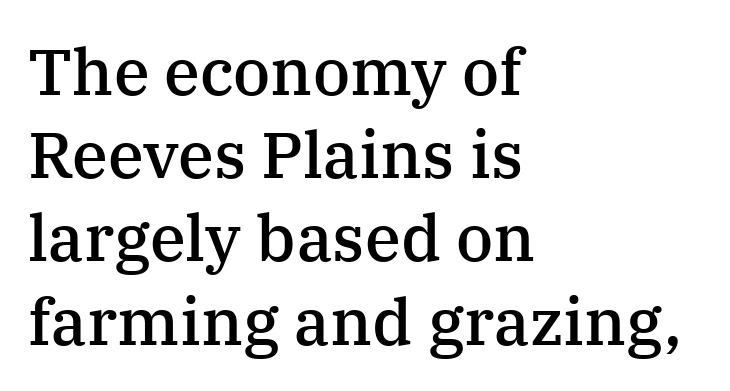
The image shows 65 px semibold serif type, upright; set left-aligned, normal line spacing (1.28x), normal letter spacing, not underlined; medium stroke contrast and a medium x-height.
